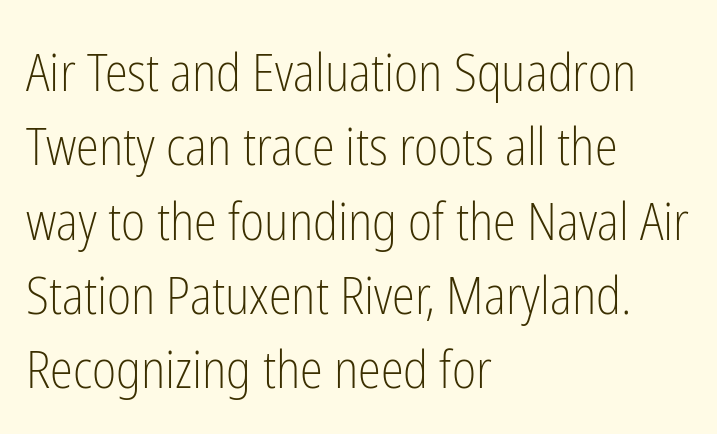
Successive baselines arrive at the customary interval. Rendered with straight, roman letterforms. If you drew a ruler down the left edge, every line would touch it. Stroke mass is kept to a normal reading level or below. Proportional: the letters do not fall into vertical columns. Look at the tracking — it's just the regular setting, nothing added.
